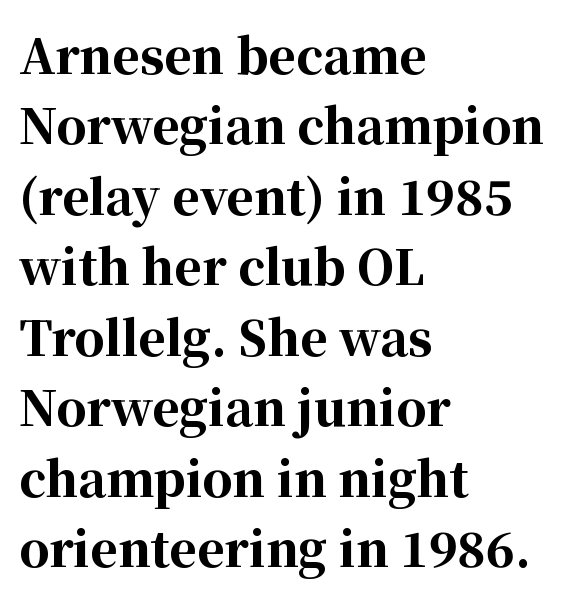
Q: Is the text bold? A: Yes.
Q: Is the text italic (slanted)? A: No, it is upright.
Q: Is the typeface a serif or a sans-serif typeface? A: Serif.
Q: Is the text underlined? A: No.
Q: How is the paragraph aligned? A: Left-aligned.
Q: Is the spacing between letters normal or unusually wide? A: Normal.
Q: Is the spacing between lines tight, normal or loose? A: Normal.
Q: Width (condensed, normal, or wide)? A: Normal.
Q: Stroke contrast? A: High.
Q: x-height? A: Medium.
Q: Monospaced? A: No.
